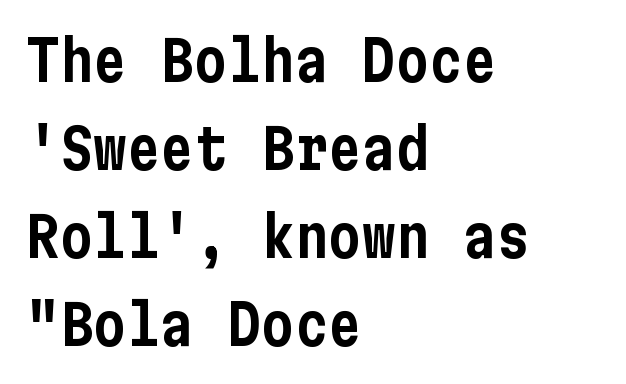
{"serif": "no", "italic": "no", "width": "condensed", "stroke_contrast": "low", "x_height": "medium", "underline": "no", "align": "left", "line_spacing": "normal", "line_spacing_ratio": 1.57, "letter_spacing": "normal", "letter_spacing_em": 0.0, "glyph_px": 56}
